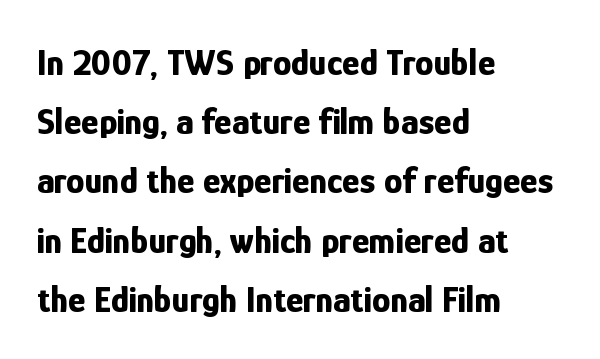
The letters are bold, with thick, heavy strokes. Bare-footed words on every line. A typesetter would call this zero additional tracking. This block has exactly the height ordinary leading produces. Teacher's note: observe the even left margin — that is flush-left alignment. The lettering stays uniformly vertical, giving the passage a roman look.
